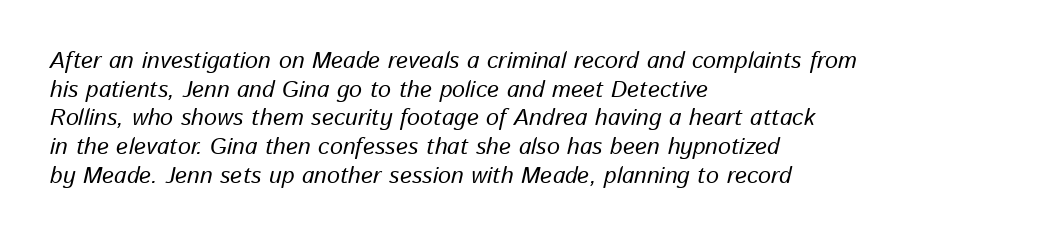
The image shows 23 px text type, italic (leaning right); set left-aligned, normal line spacing (1.25x), normal letter spacing, not underlined.
